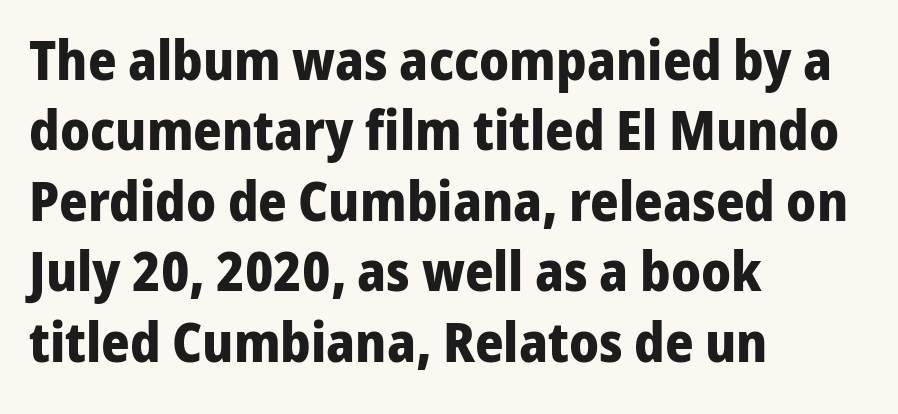
The image shows 55 px bold sans-serif type, upright; set left-aligned, normal line spacing (1.28x), normal letter spacing, not underlined; low stroke contrast and a medium x-height.
